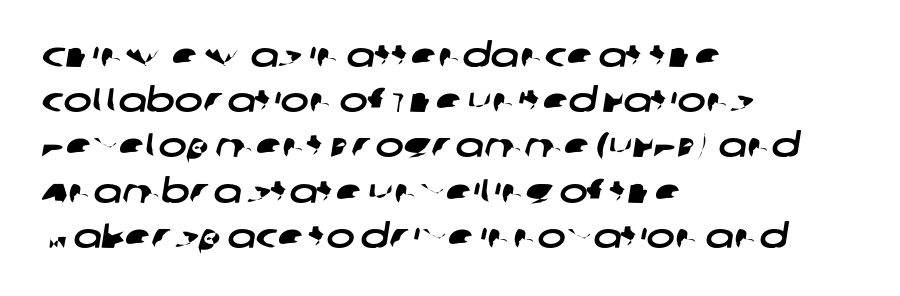
Q: Is the typeface a serif or a sans-serif typeface? A: Sans-serif.
Q: Is the text underlined? A: No.
Q: How is the paragraph aligned? A: Left-aligned.
Q: Is the spacing between letters normal or unusually wide? A: Normal.
Q: Is the spacing between lines tight, normal or loose? A: Normal.
Q: Width (condensed, normal, or wide)? A: Wide.
Q: Stroke contrast? A: Low.
Q: x-height? A: Large.
Q: Monospaced? A: No.
